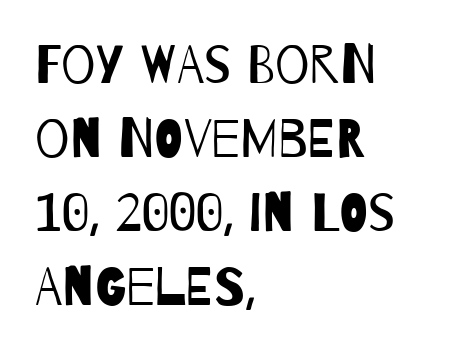
Q: Is the text bold? A: No.
Q: Is the typeface a serif or a sans-serif typeface? A: Sans-serif.
Q: Is the text underlined? A: No.
Q: How is the paragraph aligned? A: Left-aligned.
Q: Is the spacing between letters normal or unusually wide? A: Normal.
Q: Is the spacing between lines tight, normal or loose? A: Normal.
Q: Width (condensed, normal, or wide)? A: Condensed.
Q: Stroke contrast? A: Low.
Q: x-height? A: Large.
Q: Monospaced? A: No.
